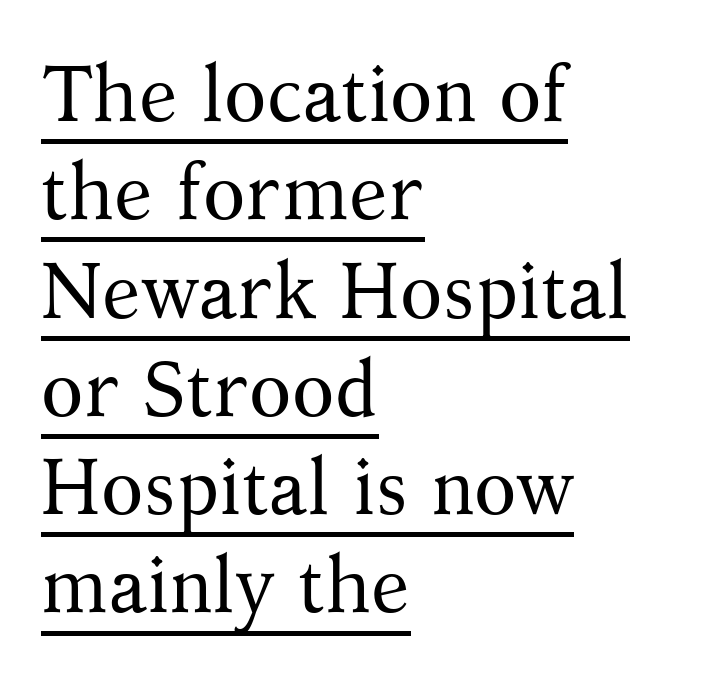
{"serif": "yes", "italic": "no", "bold": "no", "weight": "regular", "width": "normal", "stroke_contrast": "medium", "x_height": "medium", "monospaced": "no", "underline": "yes", "align": "left", "line_spacing": "normal", "line_spacing_ratio": 1.26, "letter_spacing": "normal", "letter_spacing_em": 0.0, "glyph_px": 78}
